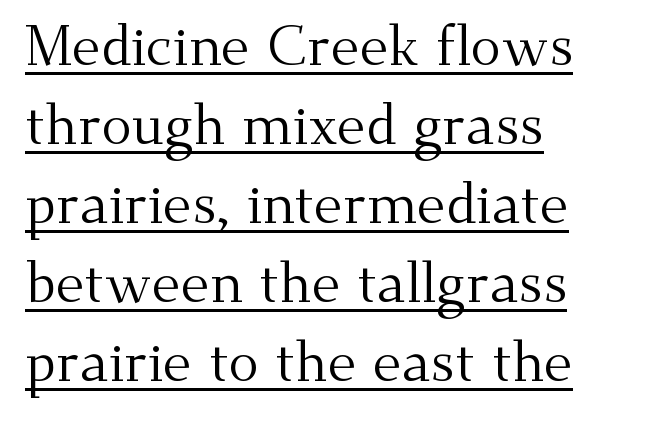
The image shows 56 px regular-weight serif type, upright; set left-aligned, normal line spacing (1.41x), normal letter spacing, underlined; medium stroke contrast and a small x-height.
